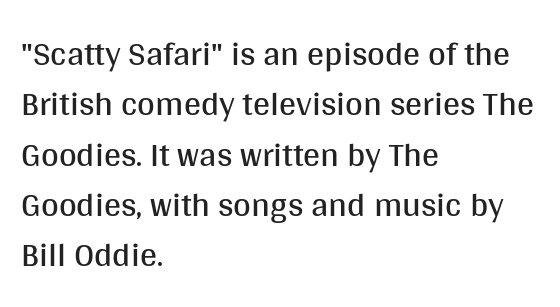
Q: Is the text bold? A: No.
Q: Is the text italic (slanted)? A: No, it is upright.
Q: Is the typeface a serif or a sans-serif typeface? A: Sans-serif.
Q: Is the text underlined? A: No.
Q: How is the paragraph aligned? A: Left-aligned.
Q: Is the spacing between letters normal or unusually wide? A: Normal.
Q: Is the spacing between lines tight, normal or loose? A: Normal.
Q: Width (condensed, normal, or wide)? A: Normal.
Q: Stroke contrast? A: Medium.
Q: x-height? A: Large.
Q: Monospaced? A: No.
